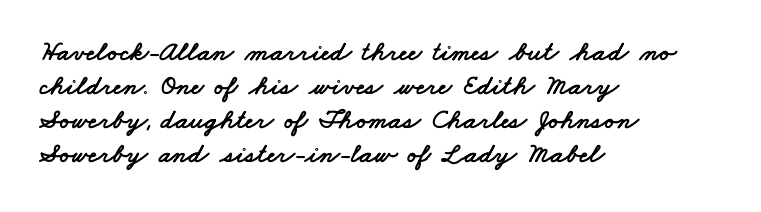
The rendering anchors every line to the left-hand side. No word sits above an underline. Does extra space separate the letters? No, they use regular spacing. Here the designer chose a conventional face with non-uniform glyph widths. Classification — sans serif.
